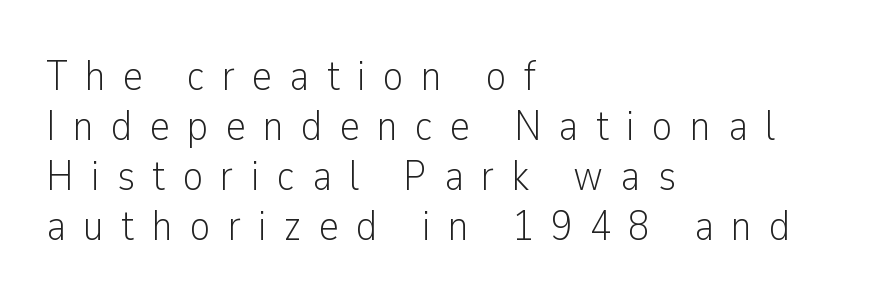
{"serif": "no", "italic": "no", "bold": "no", "weight": "light", "width": "condensed", "stroke_contrast": "low", "x_height": "medium", "monospaced": "no", "underline": "no", "align": "left", "line_spacing_ratio": 1.16, "letter_spacing": "wide", "letter_spacing_em": 0.4, "glyph_px": 43}
